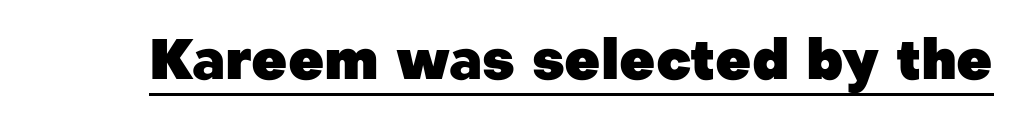
{"serif": "no", "italic": "no", "bold": "yes", "weight": "heavy", "width": "normal", "stroke_contrast": "low", "x_height": "medium", "monospaced": "no", "underline": "yes", "letter_spacing": "normal", "letter_spacing_em": 0.0, "glyph_px": 56}
